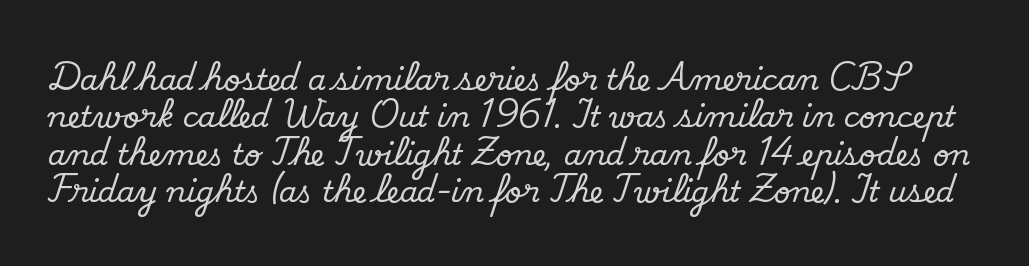
Q: Is the text italic (slanted)? A: Yes.
Q: Is the typeface a serif or a sans-serif typeface? A: Serif.
Q: Is the text underlined? A: No.
Q: Is the spacing between letters normal or unusually wide? A: Normal.
Q: Is the spacing between lines tight, normal or loose? A: Normal.
Q: Width (condensed, normal, or wide)? A: Normal.
Q: Stroke contrast? A: Medium.
Q: x-height? A: Small.
Q: Monospaced? A: No.
